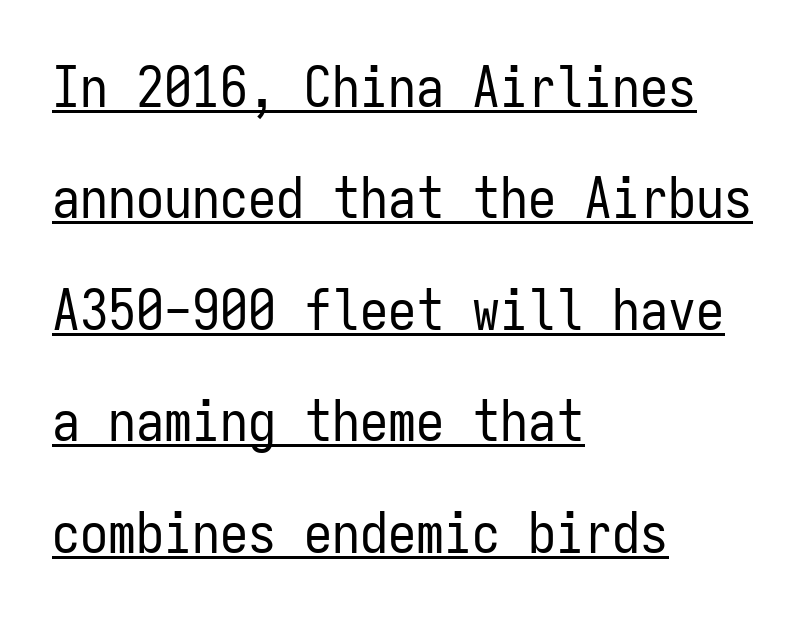
Think of a typewriter: that constant character pitch is what you see here. Between one letter and the next there's only the usual sliver of space. Has an underline been added? It has. Layout note: lines flush left. Weight: regular or lighter. Honestly, the rows look like they've been pulled way apart.
